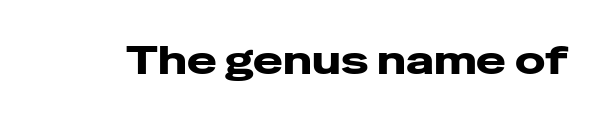
{"serif": "no", "italic": "no", "width": "wide", "stroke_contrast": "low", "x_height": "medium", "monospaced": "no", "underline": "no", "letter_spacing": "normal", "letter_spacing_em": 0.0, "glyph_px": 40}
